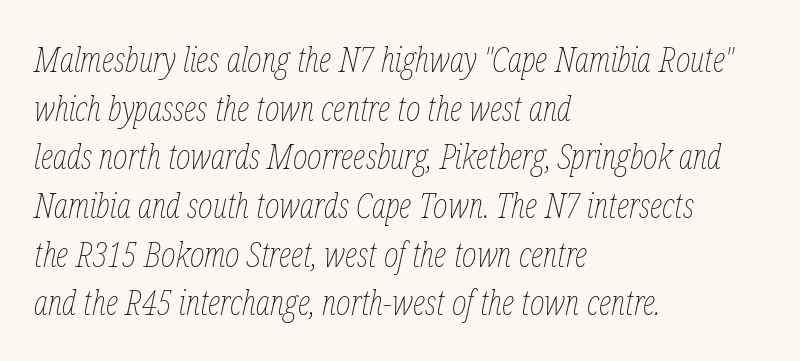
The image shows 35 px thin, condensed type, italic (leaning right); set left-aligned, normal line spacing (1.39x), normal letter spacing, not underlined; low stroke contrast and a medium x-height.
